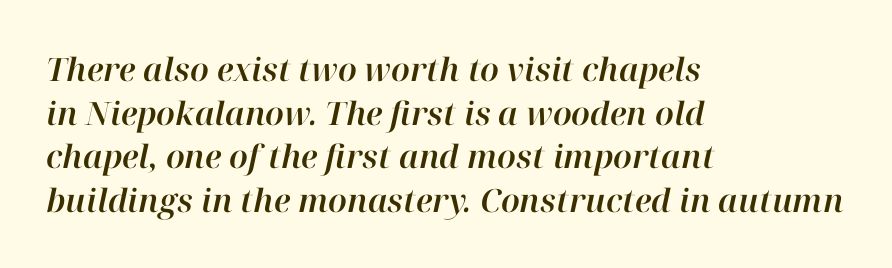
{"italic": "yes", "lean": "right", "slant_degrees": 12, "width": "normal", "stroke_contrast": "high", "x_height": "medium", "monospaced": "no", "underline": "no", "align": "left", "line_spacing": "normal", "line_spacing_ratio": 1.36, "letter_spacing": "normal", "letter_spacing_em": 0.0, "glyph_px": 32}
